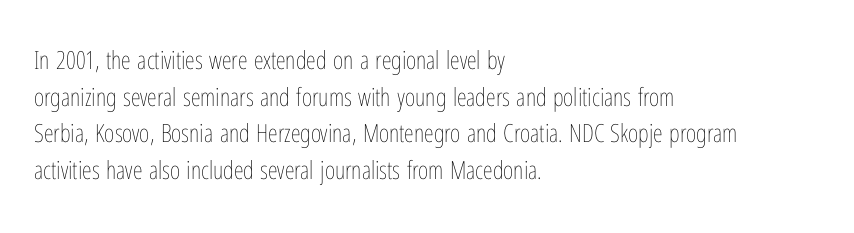
Q: Is the text bold? A: No.
Q: Is the text italic (slanted)? A: No, it is upright.
Q: Is the text underlined? A: No.
Q: How is the paragraph aligned? A: Left-aligned.
Q: Is the spacing between letters normal or unusually wide? A: Normal.
Q: Is the spacing between lines tight, normal or loose? A: Normal.
